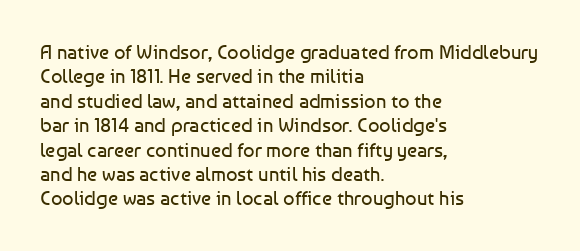
{"italic": "no", "bold": "no", "underline": "no", "align": "left", "line_spacing_ratio": 1.22, "letter_spacing": "normal", "letter_spacing_em": 0.0, "glyph_px": 20}
